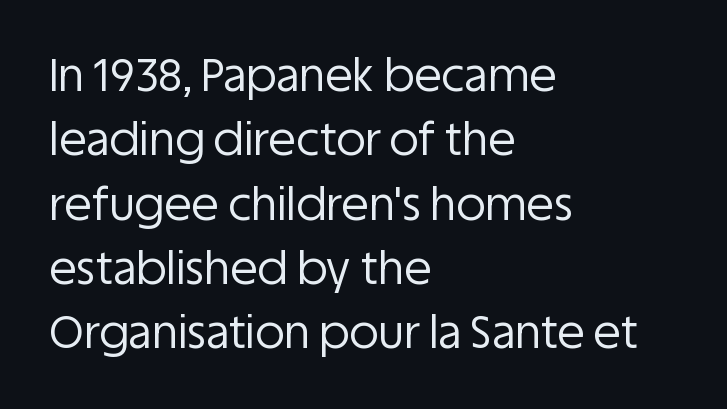
The image shows 45 px regular-weight sans-serif type, upright; set left-aligned, normal line spacing (1.43x), normal letter spacing, not underlined; low stroke contrast and a large x-height.
